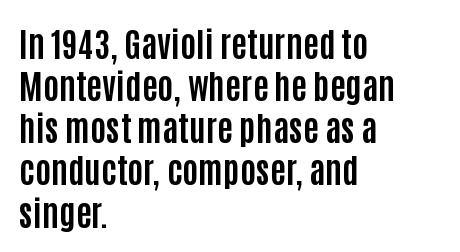
Q: Is the text bold? A: Yes.
Q: Is the text italic (slanted)? A: No, it is upright.
Q: Is the typeface a serif or a sans-serif typeface? A: Sans-serif.
Q: Is the text underlined? A: No.
Q: How is the paragraph aligned? A: Left-aligned.
Q: Is the spacing between letters normal or unusually wide? A: Normal.
Q: Width (condensed, normal, or wide)? A: Condensed.
Q: Stroke contrast? A: Low.
Q: x-height? A: Large.
Q: Monospaced? A: No.
